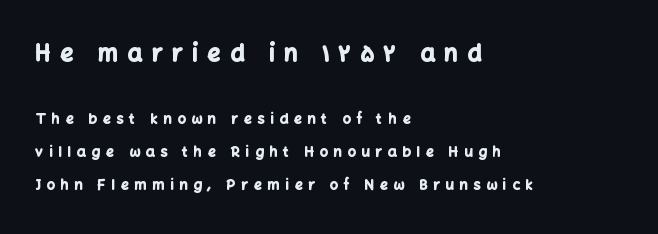
The image shows 23 px bold type, upright; set left-aligned, loose line spacing (2.35x), unusually wide letter spacing (+0.42 em), not underlined; the first (top) block is 1.64x larger.
